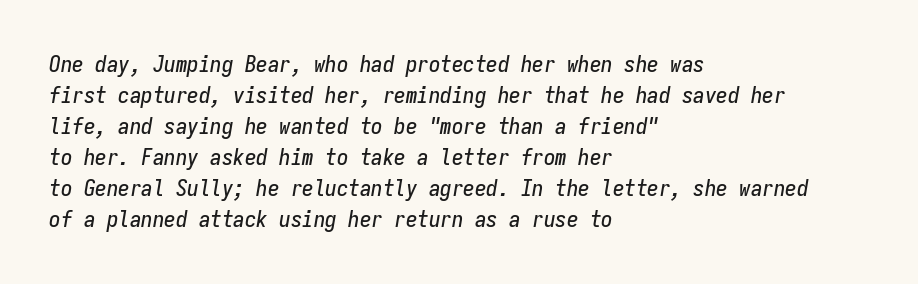
Q: Is the text italic (slanted)? A: Yes, it leans right by about 9 degrees.
Q: Is the text underlined? A: No.
Q: How is the paragraph aligned? A: Left-aligned.
Q: Is the spacing between letters normal or unusually wide? A: Normal.
Q: Is the spacing between lines tight, normal or loose? A: Normal.
